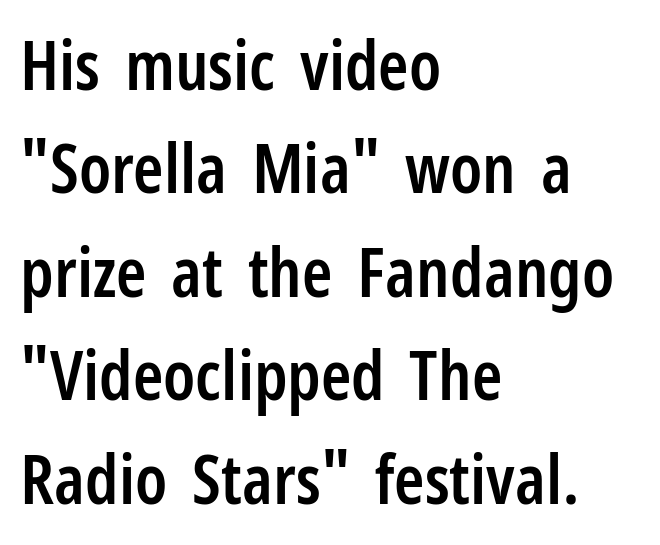
{"serif": "no", "italic": "no", "bold": "semi", "weight": "semibold", "width": "condensed", "stroke_contrast": "low", "x_height": "medium", "monospaced": "no", "underline": "no", "align": "left", "line_spacing": "normal", "line_spacing_ratio": 1.5, "letter_spacing": "normal", "letter_spacing_em": 0.0, "glyph_px": 69}
